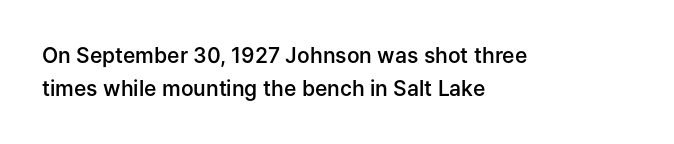
The image shows 21 px text type, upright; set left-aligned, normal line spacing (1.56x), normal letter spacing, not underlined.
